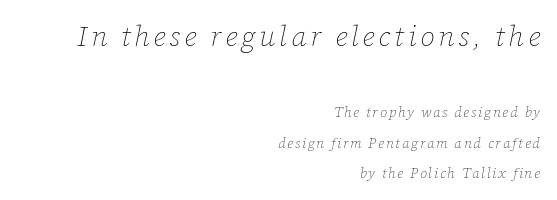
The image shows 29 px thin type, italic (leaning right); set right-aligned, loose line spacing (2.17x), not underlined; the first (top) block is 2.07x larger; low stroke contrast and a medium x-height.
